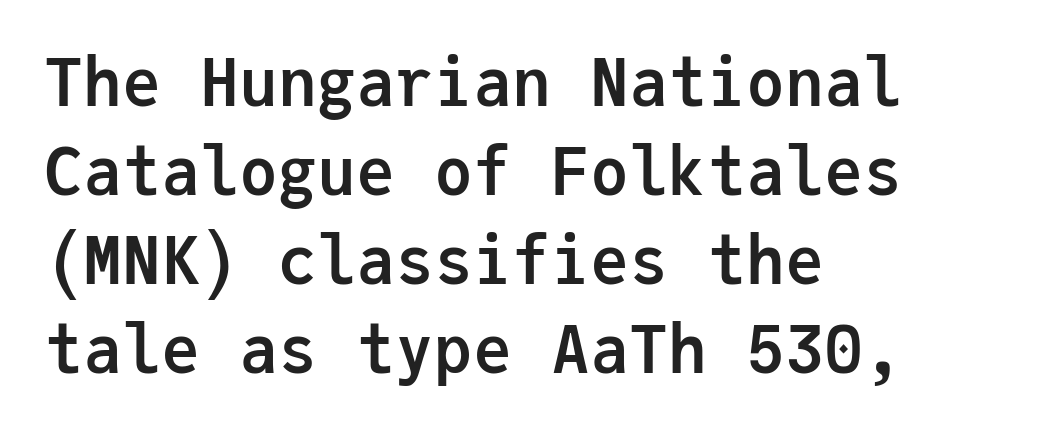
Q: Is the text bold? A: Yes.
Q: Is the text italic (slanted)? A: No, it is upright.
Q: Is the typeface a serif or a sans-serif typeface? A: Sans-serif.
Q: Is the text underlined? A: No.
Q: How is the paragraph aligned? A: Left-aligned.
Q: Is the spacing between letters normal or unusually wide? A: Normal.
Q: Is the spacing between lines tight, normal or loose? A: Normal.
Q: Width (condensed, normal, or wide)? A: Normal.
Q: Stroke contrast? A: Low.
Q: x-height? A: Medium.
Q: Monospaced? A: Yes.
